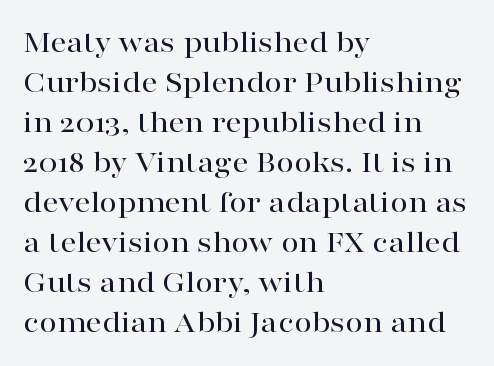
The image shows 32 px wide serif type, upright; set left-aligned, normal line spacing (1.25x), normal letter spacing, not underlined; high stroke contrast and a medium x-height.
